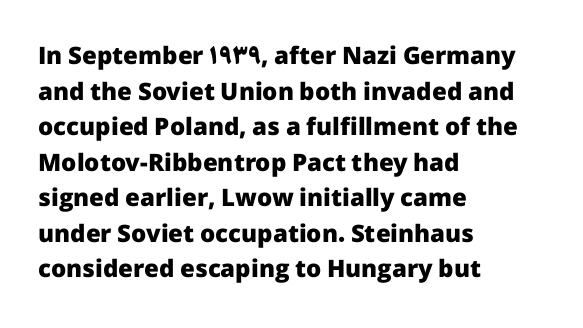
Its strokes are broad and dark, the hallmark of bold type. Short and long lines alike share a common starting point at left. Reading down the column, the eye jumps a familiar distance to each next line. Bare-footed words on every line.
